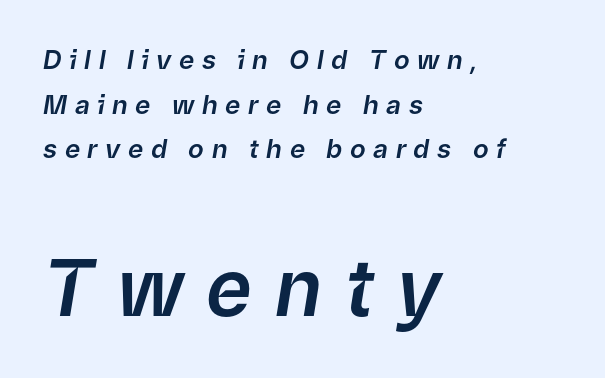
The image shows 78 px text type, italic (leaning right); set left-aligned, line spacing 1.72x, unusually wide letter spacing (+0.29 em), not underlined; the second (bottom) block is 3.0x larger; low stroke contrast and a medium x-height.
